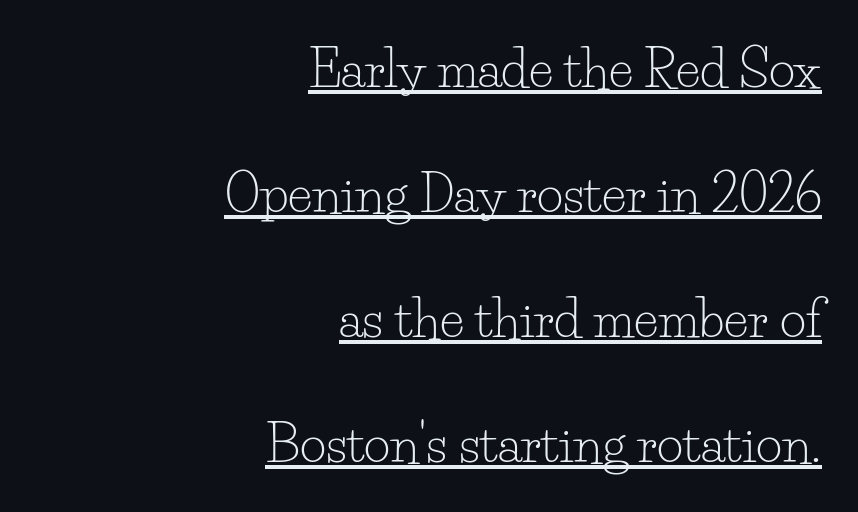
The image shows 51 px light serif type, upright; set right-aligned, loose line spacing (2.45x), normal letter spacing, underlined; low stroke contrast and a small x-height.
